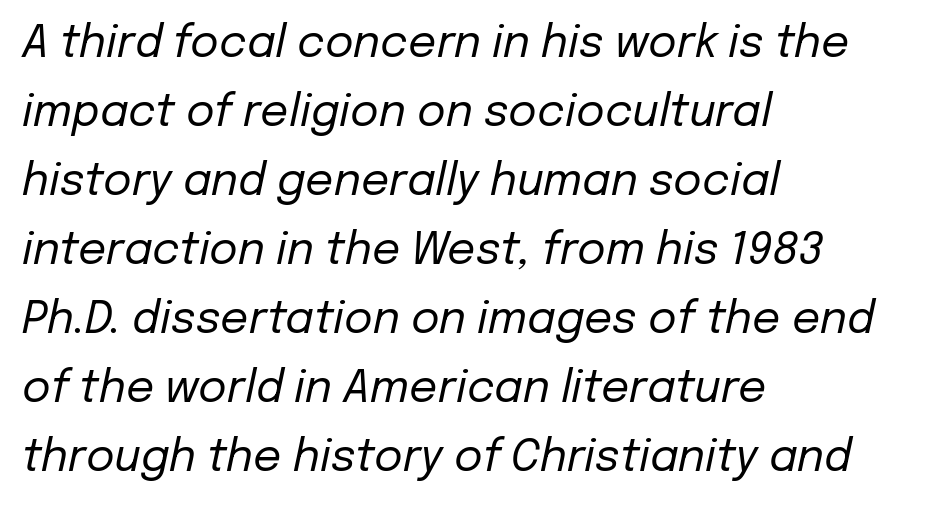
{"italic": "yes", "lean": "right", "slant_degrees": 12, "bold": "no", "weight": "regular", "width": "normal", "stroke_contrast": "low", "x_height": "medium", "monospaced": "no", "underline": "no", "align": "left", "line_spacing": "normal", "line_spacing_ratio": 1.57, "letter_spacing": "normal", "letter_spacing_em": 0.0, "glyph_px": 44}
